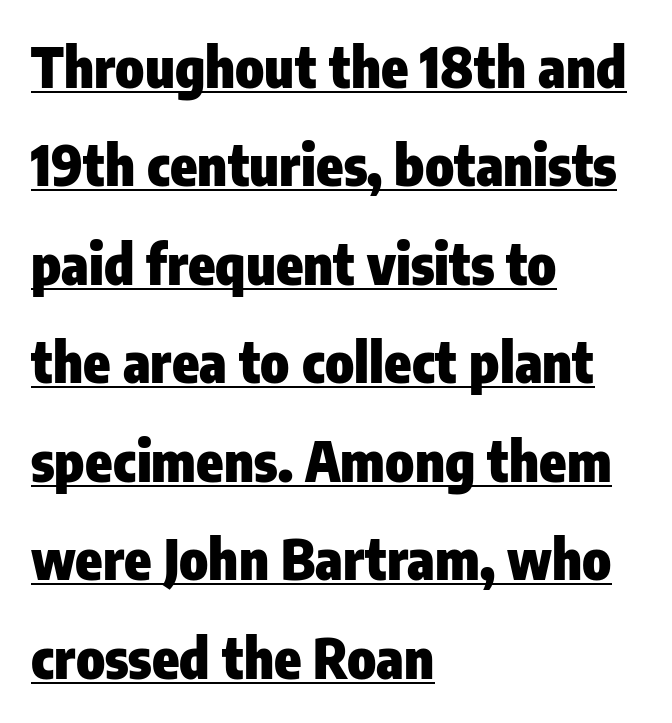
{"serif": "no", "italic": "no", "bold": "yes", "weight": "heavy", "width": "condensed", "stroke_contrast": "low", "x_height": "medium", "monospaced": "no", "underline": "yes", "align": "left", "line_spacing_ratio": 1.79, "letter_spacing": "normal", "letter_spacing_em": 0.0, "glyph_px": 55}
